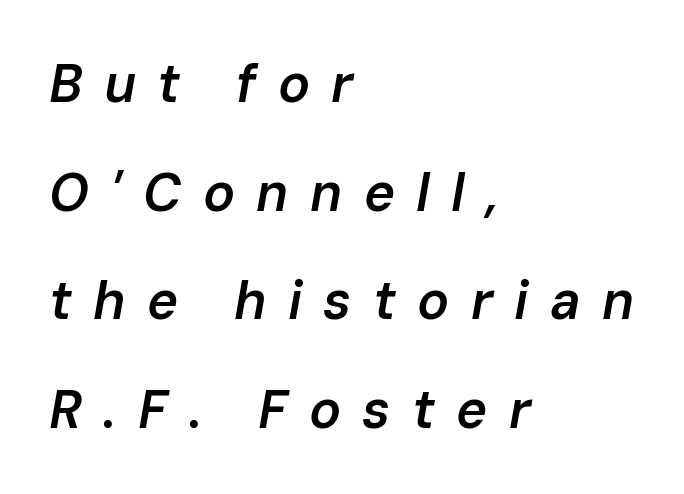
Q: Is the text bold? A: Semi-bold.
Q: Is the text italic (slanted)? A: Yes, it leans right by about 10 degrees.
Q: Is the text underlined? A: No.
Q: How is the paragraph aligned? A: Left-aligned.
Q: Is the spacing between letters normal or unusually wide? A: Unusually wide.
Q: Is the spacing between lines tight, normal or loose? A: Loose.
Q: Width (condensed, normal, or wide)? A: Normal.
Q: Stroke contrast? A: Low.
Q: x-height? A: Medium.
Q: Monospaced? A: No.
